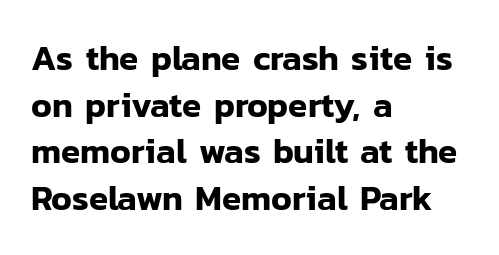
{"serif": "no", "italic": "no", "width": "normal", "stroke_contrast": "low", "x_height": "medium", "monospaced": "no", "underline": "no", "align": "left", "line_spacing": "normal", "line_spacing_ratio": 1.33, "letter_spacing": "normal", "letter_spacing_em": 0.0, "glyph_px": 35}
